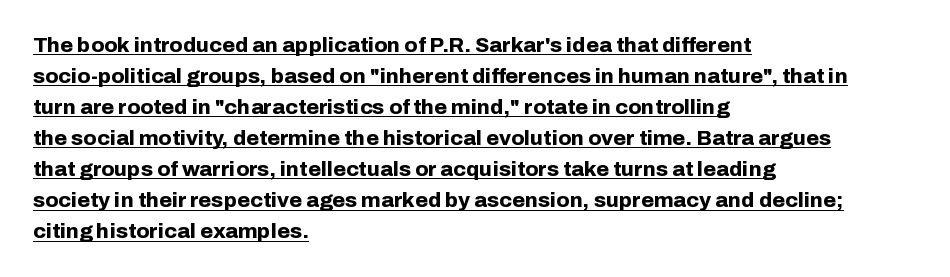
The image shows 21 px bold type, upright; set left-aligned, normal line spacing (1.48x), normal letter spacing, underlined.
